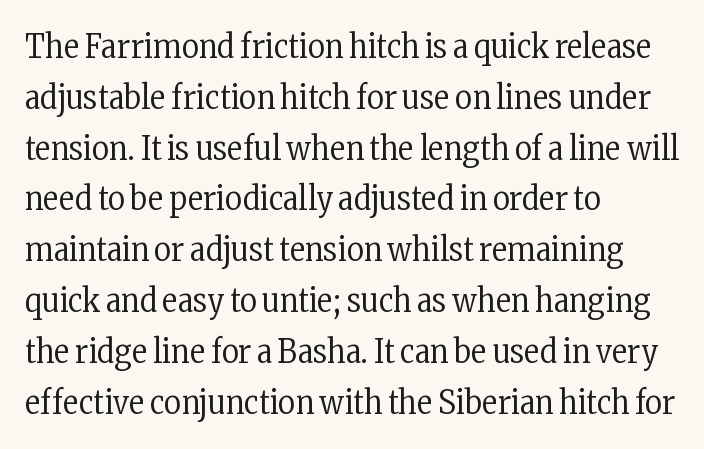
Q: Is the text bold? A: No.
Q: Is the text italic (slanted)? A: No, it is upright.
Q: Is the typeface a serif or a sans-serif typeface? A: Serif.
Q: Is the text underlined? A: No.
Q: How is the paragraph aligned? A: Left-aligned.
Q: Is the spacing between letters normal or unusually wide? A: Normal.
Q: Is the spacing between lines tight, normal or loose? A: Normal.
Q: Width (condensed, normal, or wide)? A: Condensed.
Q: Stroke contrast? A: Low.
Q: x-height? A: Medium.
Q: Monospaced? A: No.
